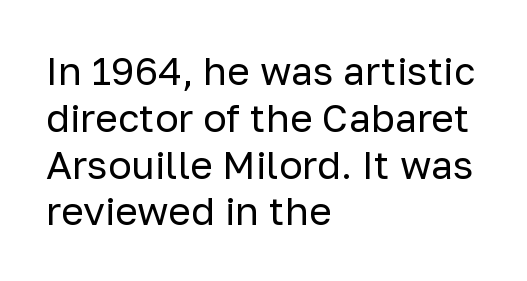
The ragged edge is on the right, which tells us the setting is flush left. Clear beneath every line of the passage. The letters advance in unequal steps, a hallmark of proportional type. Short note: letters normally spaced.
